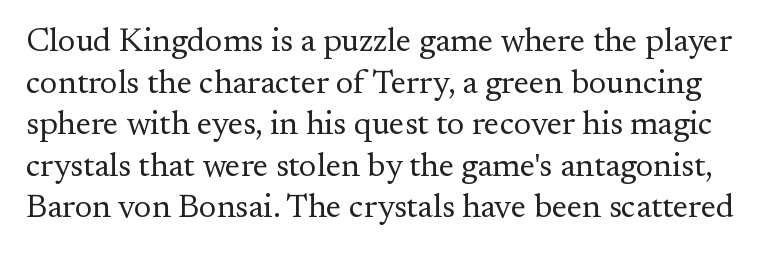
{"serif": "yes", "italic": "no", "bold": "no", "weight": "regular", "width": "normal", "stroke_contrast": "medium", "x_height": "small", "monospaced": "no", "underline": "no", "line_spacing": "normal", "line_spacing_ratio": 1.26, "letter_spacing": "normal", "letter_spacing_em": 0.0, "glyph_px": 33}
